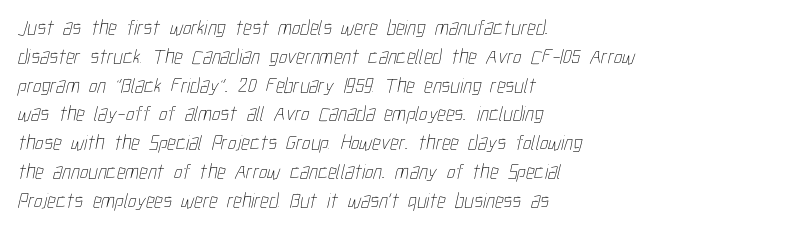
The vertical gap from one line to the next is medium. This rendering leaves character spacing at its baseline value. These glyphs show unthickened strokes, regular width or finer. Is the block centered? No — it sits flush against the left margin.
